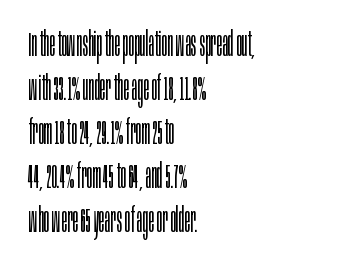
The image shows 35 px light, condensed sans-serif type, upright; set left-aligned, normal line spacing (1.26x), normal letter spacing, not underlined; low stroke contrast and a large x-height.
